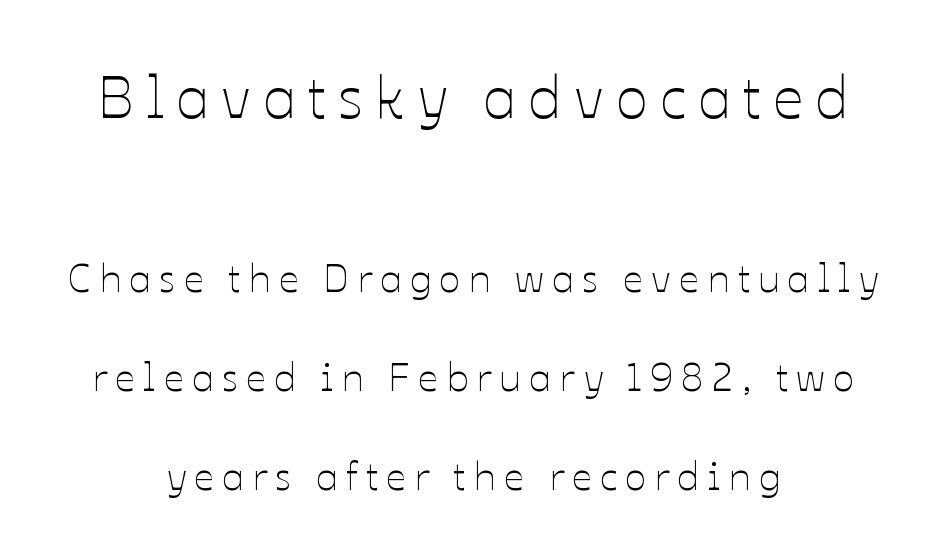
Caption: expanded tracking, letters set apart. Every row of glyphs is offset so its center matches the block's center. The baseline area is clear. Posture: upright roman. Of the two passages, the one on top uses the larger point size.
